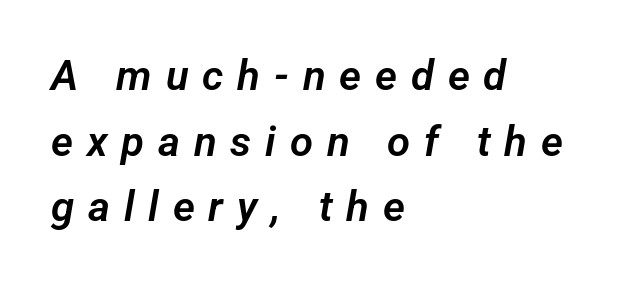
Q: Is the typeface a serif or a sans-serif typeface? A: Sans-serif.
Q: Is the text underlined? A: No.
Q: How is the paragraph aligned? A: Left-aligned.
Q: Is the spacing between letters normal or unusually wide? A: Unusually wide.
Q: Is the spacing between lines tight, normal or loose? A: Normal.
Q: Width (condensed, normal, or wide)? A: Normal.
Q: Stroke contrast? A: Low.
Q: x-height? A: Medium.
Q: Monospaced? A: No.
